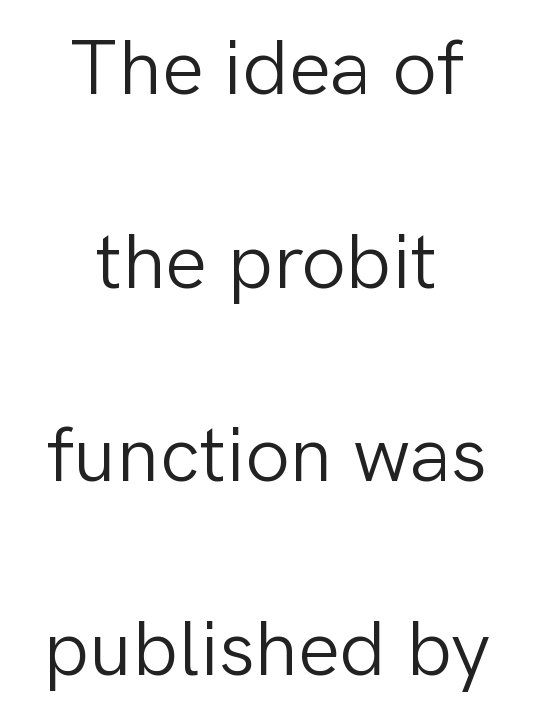
{"serif": "no", "italic": "no", "bold": "no", "weight": "light", "width": "normal", "stroke_contrast": "low", "x_height": "medium", "monospaced": "no", "underline": "no", "align": "center", "line_spacing": "loose", "line_spacing_ratio": 2.45, "letter_spacing": "normal", "letter_spacing_em": 0.0, "glyph_px": 79}
